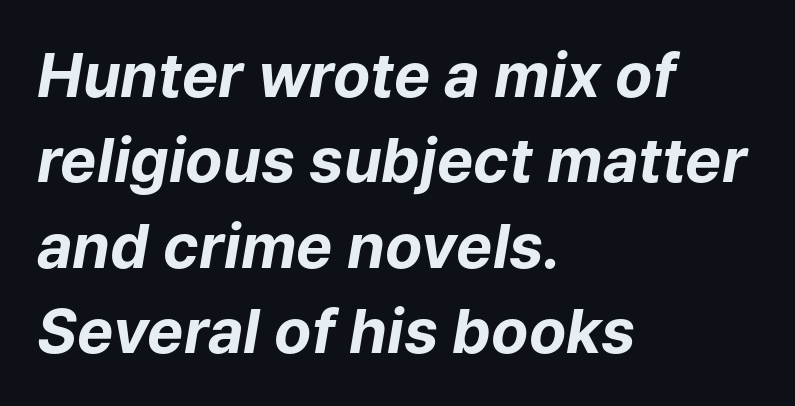
The image shows 61 px bold type, italic (leaning right); set left-aligned, normal line spacing (1.4x), normal letter spacing, not underlined; low stroke contrast and a medium x-height.
